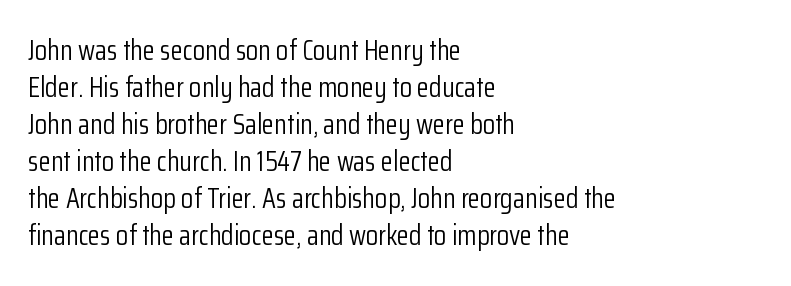
{"serif": "no", "italic": "no", "bold": "no", "weight": "light", "width": "condensed", "stroke_contrast": "low", "x_height": "medium", "monospaced": "no", "underline": "no", "align": "left", "line_spacing": "normal", "line_spacing_ratio": 1.32, "letter_spacing": "normal", "letter_spacing_em": 0.0, "glyph_px": 28}
